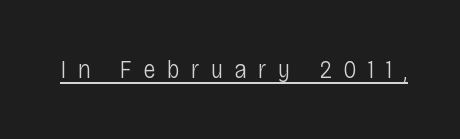
{"italic": "no", "bold": "no", "underline": "yes", "letter_spacing": "wide", "letter_spacing_em": 0.44, "glyph_px": 26}
